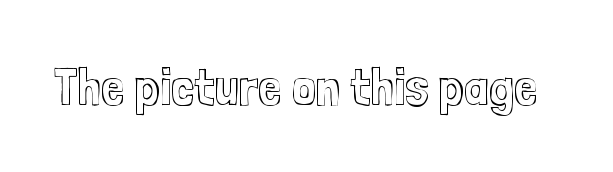
The image shows 53 px condensed type, upright; set normal letter spacing, not underlined; a medium x-height.
